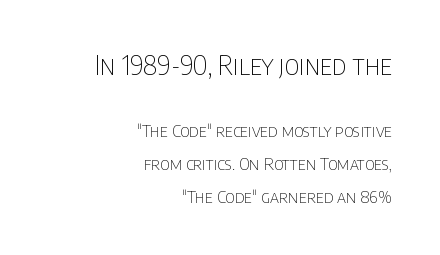
Q: Is the text bold? A: No.
Q: Is the text italic (slanted)? A: No, it is upright.
Q: Is the text underlined? A: No.
Q: How is the paragraph aligned? A: Right-aligned.
Q: Is the spacing between letters normal or unusually wide? A: Normal.
Q: Is the spacing between lines tight, normal or loose? A: Loose.
Q: Which block of text is set in a larger size, the first (top) or the second (bottom)? A: The first (top) one.
